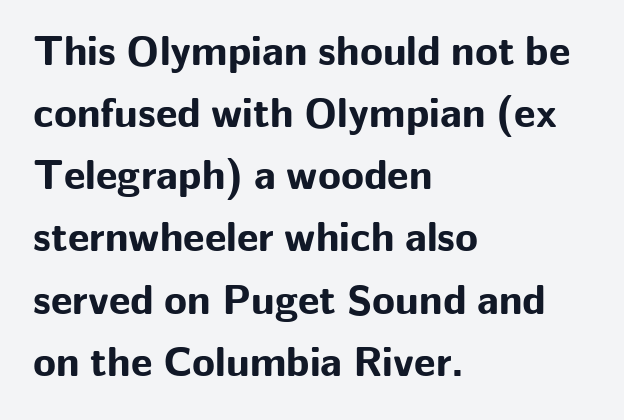
The image shows 42 px bold sans-serif type, upright; set left-aligned, normal line spacing (1.48x), normal letter spacing, not underlined; low stroke contrast and a medium x-height.
